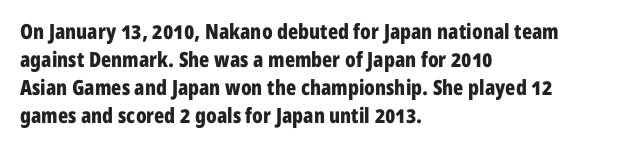
{"italic": "no", "bold": "yes", "underline": "no", "align": "left", "line_spacing": "normal", "line_spacing_ratio": 1.33, "letter_spacing": "normal", "letter_spacing_em": 0.0, "glyph_px": 21}
